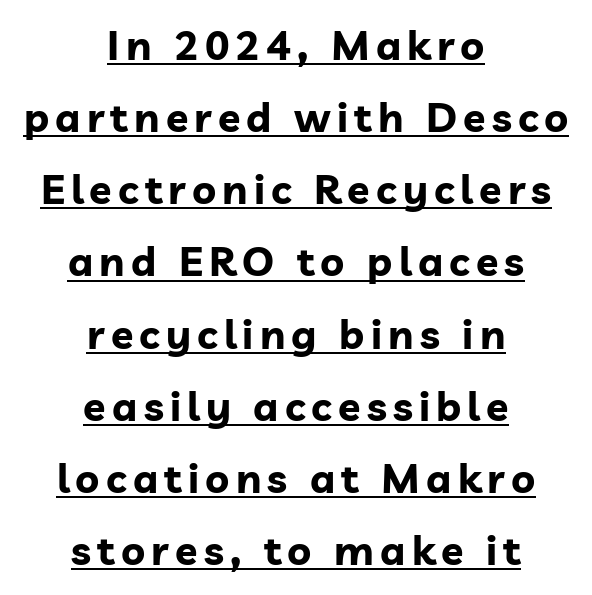
Q: Is the text bold? A: Yes.
Q: Is the text italic (slanted)? A: No, it is upright.
Q: Is the typeface a serif or a sans-serif typeface? A: Sans-serif.
Q: Is the text underlined? A: Yes.
Q: How is the paragraph aligned? A: Centered.
Q: Width (condensed, normal, or wide)? A: Normal.
Q: Stroke contrast? A: Low.
Q: x-height? A: Medium.
Q: Monospaced? A: No.
